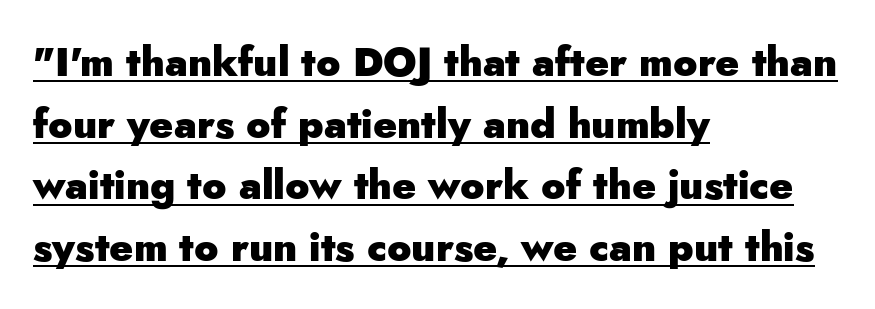
Q: Is the text bold? A: Yes.
Q: Is the text italic (slanted)? A: No, it is upright.
Q: Is the typeface a serif or a sans-serif typeface? A: Sans-serif.
Q: Is the text underlined? A: Yes.
Q: How is the paragraph aligned? A: Left-aligned.
Q: Is the spacing between letters normal or unusually wide? A: Normal.
Q: Is the spacing between lines tight, normal or loose? A: Normal.
Q: Width (condensed, normal, or wide)? A: Normal.
Q: Stroke contrast? A: Low.
Q: x-height? A: Small.
Q: Monospaced? A: No.
